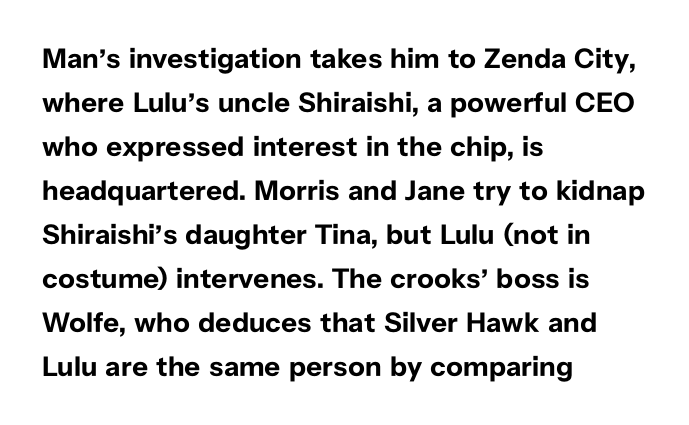
A sans-serif font was chosen for this passage. Observe the ordinary spacing: letters are neighbours, not strangers. Designer's note — italics off, roman on. Caption: multi-line text, flush left, ragged right. You'd pick this weight for a headline — it's a proper bold.
